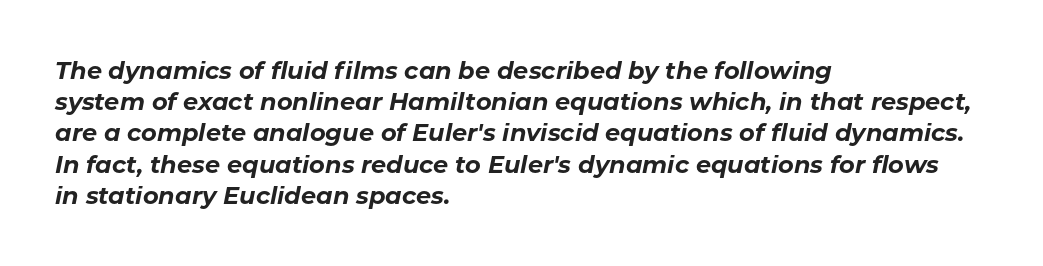
The image shows 24 px bold type, italic (leaning right); set left-aligned, normal line spacing (1.3x), normal letter spacing, not underlined.
